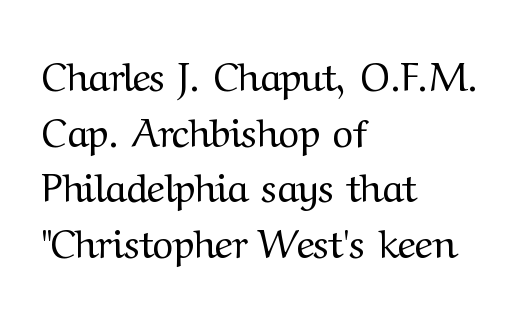
The area under the type is left untouched. Honestly, the row spacing looks completely unremarkable. This is roman type, the default non-slanted kind. The type family on display is of the serif kind. Leftover space on each line is placed entirely after the last word.
